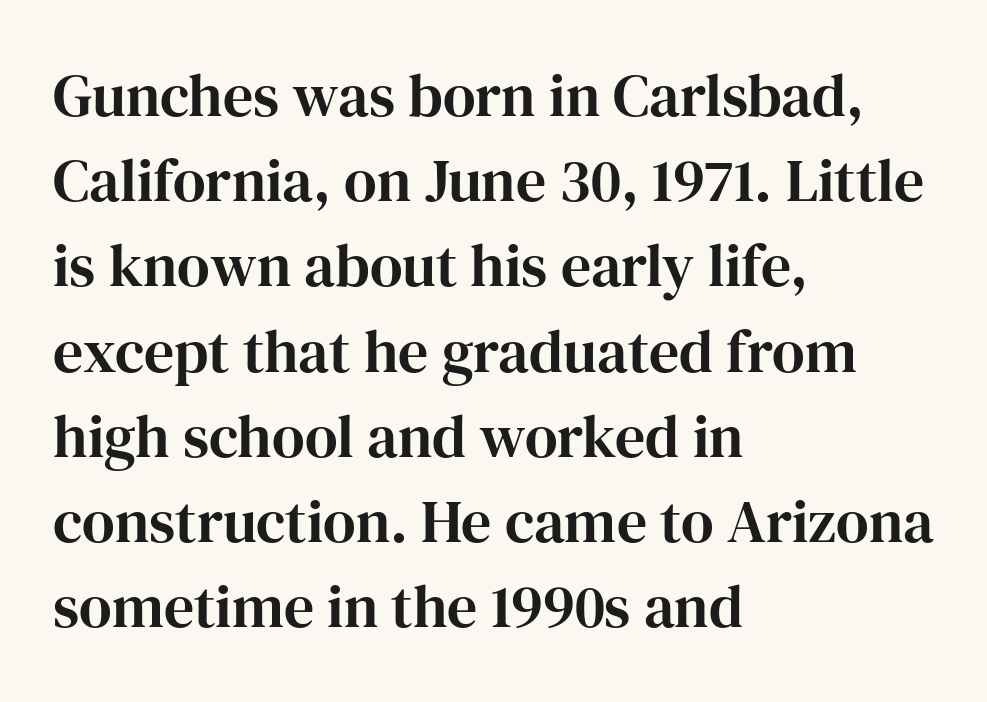
Q: Is the text italic (slanted)? A: No, it is upright.
Q: Is the typeface a serif or a sans-serif typeface? A: Serif.
Q: Is the text underlined? A: No.
Q: How is the paragraph aligned? A: Left-aligned.
Q: Is the spacing between letters normal or unusually wide? A: Normal.
Q: Is the spacing between lines tight, normal or loose? A: Normal.
Q: Width (condensed, normal, or wide)? A: Normal.
Q: Stroke contrast? A: High.
Q: x-height? A: Medium.
Q: Monospaced? A: No.
